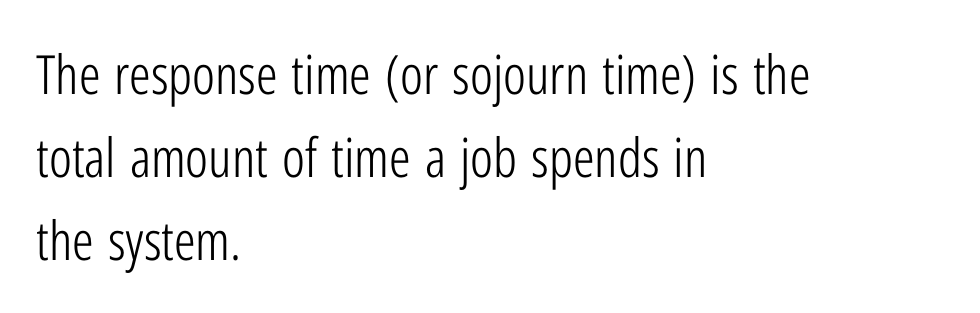
Q: Is the text bold? A: No.
Q: Is the text italic (slanted)? A: No, it is upright.
Q: Is the typeface a serif or a sans-serif typeface? A: Sans-serif.
Q: Is the text underlined? A: No.
Q: How is the paragraph aligned? A: Left-aligned.
Q: Is the spacing between letters normal or unusually wide? A: Normal.
Q: Is the spacing between lines tight, normal or loose? A: Normal.
Q: Width (condensed, normal, or wide)? A: Condensed.
Q: Stroke contrast? A: Low.
Q: x-height? A: Medium.
Q: Monospaced? A: No.
